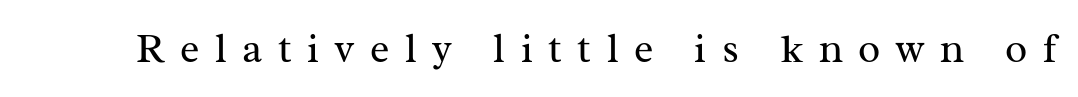
{"serif": "yes", "italic": "no", "bold": "no", "weight": "regular", "width": "normal", "stroke_contrast": "medium", "x_height": "medium", "monospaced": "no", "underline": "no", "letter_spacing": "wide", "letter_spacing_em": 0.38, "glyph_px": 41}
